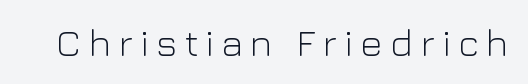
Q: Is the text bold? A: No.
Q: Is the text italic (slanted)? A: No, it is upright.
Q: Is the typeface a serif or a sans-serif typeface? A: Sans-serif.
Q: Is the text underlined? A: No.
Q: Is the spacing between letters normal or unusually wide? A: Unusually wide.
Q: Width (condensed, normal, or wide)? A: Normal.
Q: Stroke contrast? A: Low.
Q: x-height? A: Medium.
Q: Monospaced? A: No.
